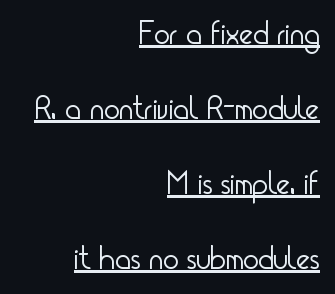
The image shows 33 px light, condensed sans-serif type, upright; set right-aligned, loose line spacing (2.27x), normal letter spacing, underlined; low stroke contrast and a small x-height.
